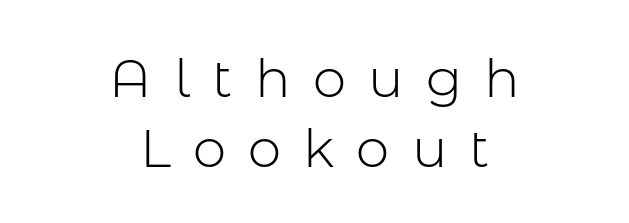
The space between consecutive lines is moderate. Layout note: lines centered. The line texture is sparse and dotted thanks to wide tracking. Stems and bowls with no extra thickness — not bold. The passage shown is typed in a proportional face where columns would drift. Quick note: not italic, upright.
